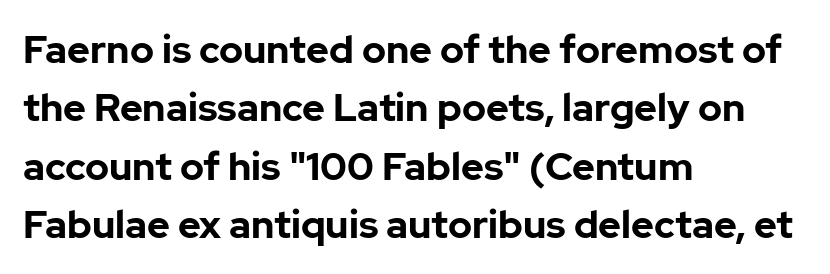
{"serif": "no", "italic": "no", "bold": "yes", "weight": "bold", "width": "normal", "stroke_contrast": "low", "x_height": "medium", "monospaced": "no", "underline": "no", "align": "left", "line_spacing": "normal", "line_spacing_ratio": 1.5, "letter_spacing": "normal", "letter_spacing_em": 0.0, "glyph_px": 39}
